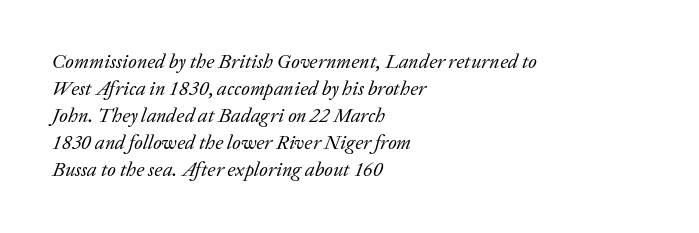
The image shows 20 px text type, italic (leaning right); set left-aligned, normal line spacing (1.35x), normal letter spacing, not underlined.
